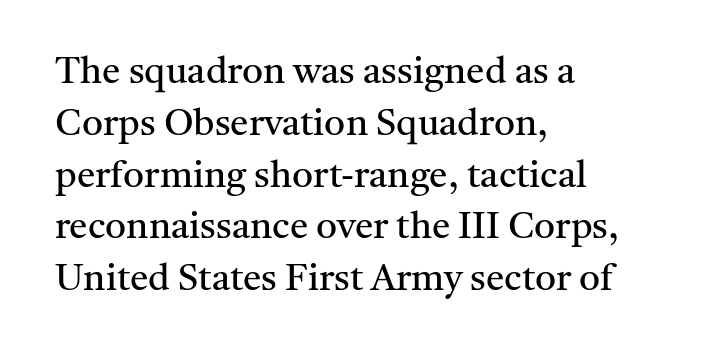
The image shows 37 px regular-weight serif type, upright; set left-aligned, normal line spacing (1.4x), normal letter spacing, not underlined; medium stroke contrast and a medium x-height.
